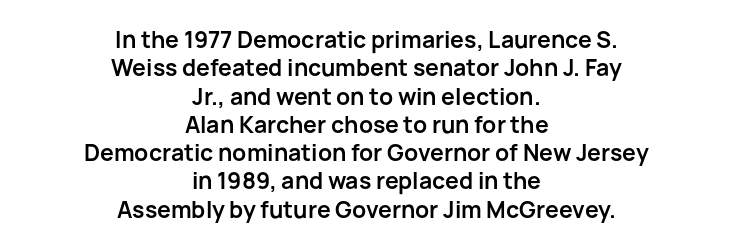
The image shows 23 px bold type, upright; set centered, line spacing 1.23x, normal letter spacing, not underlined.
